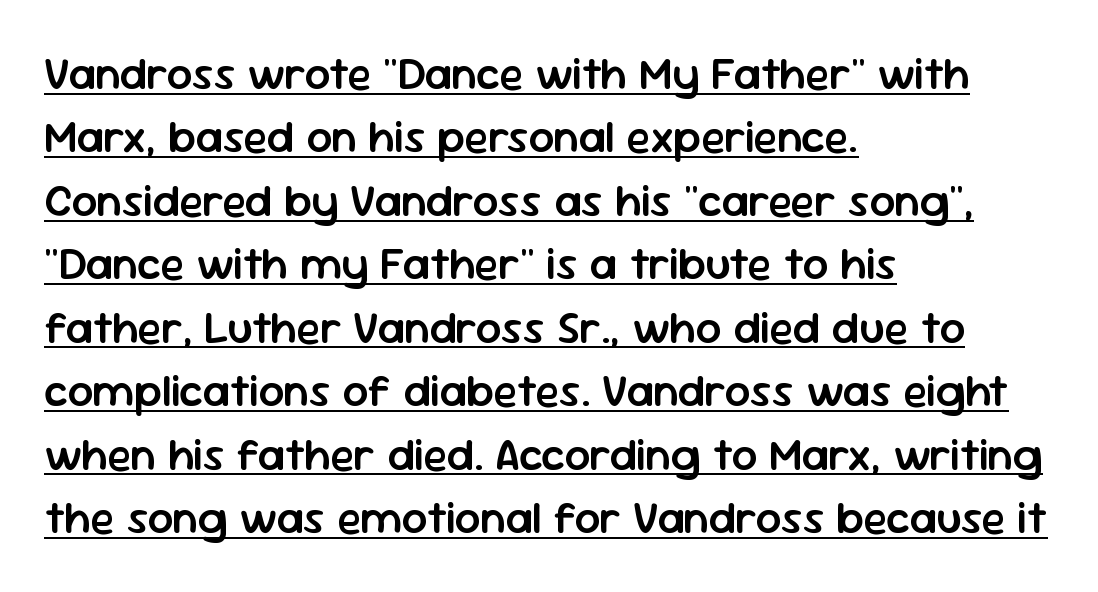
The sample has been set in demibold, a notch under bold. Upright lettering throughout. What kind of face is this? One without serifs — a sans. The typesetter has applied underlining to the passage shown. A classic flush-left, rag-right setting is used for this passage.
